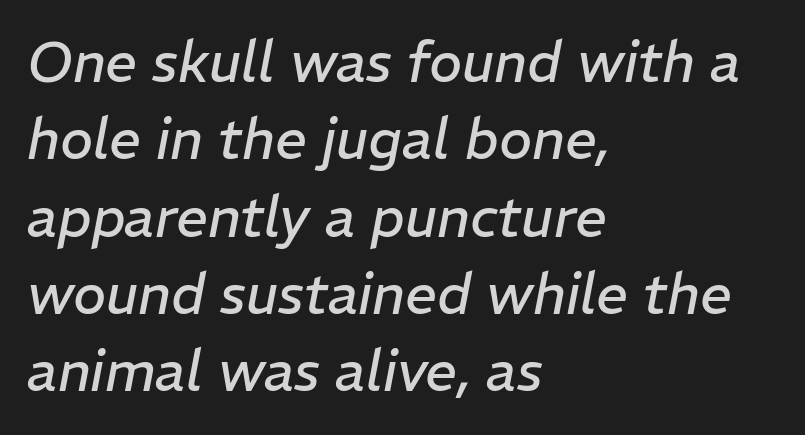
No letter is thick-stroked: the sample isn't bold. Horizontally, the lines are justified to the leading edge only. The space beneath each line is pristine and unruled. What's the leading like? Ordinary, nothing unusual. When letters slant like this, we call the style italic.
